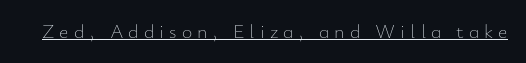
Q: Is the text bold? A: No.
Q: Is the text italic (slanted)? A: No, it is upright.
Q: Is the text underlined? A: Yes.
Q: Is the spacing between letters normal or unusually wide? A: Unusually wide.
